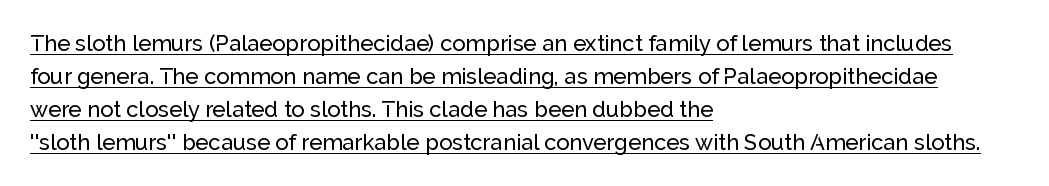
The image shows 22 px text type, upright; set left-aligned, normal line spacing (1.5x), normal letter spacing, underlined.
